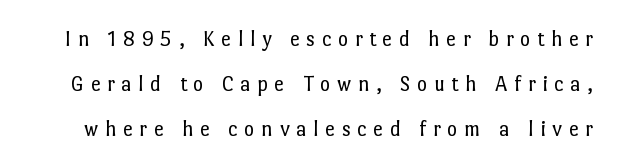
Is the type heavy? It reads as light-to-regular instead. The letters stand upright; this is a roman face. Vertically, the passage feels expansive, rows floating well apart. Someone cranked the tracking dial way up on this one.
